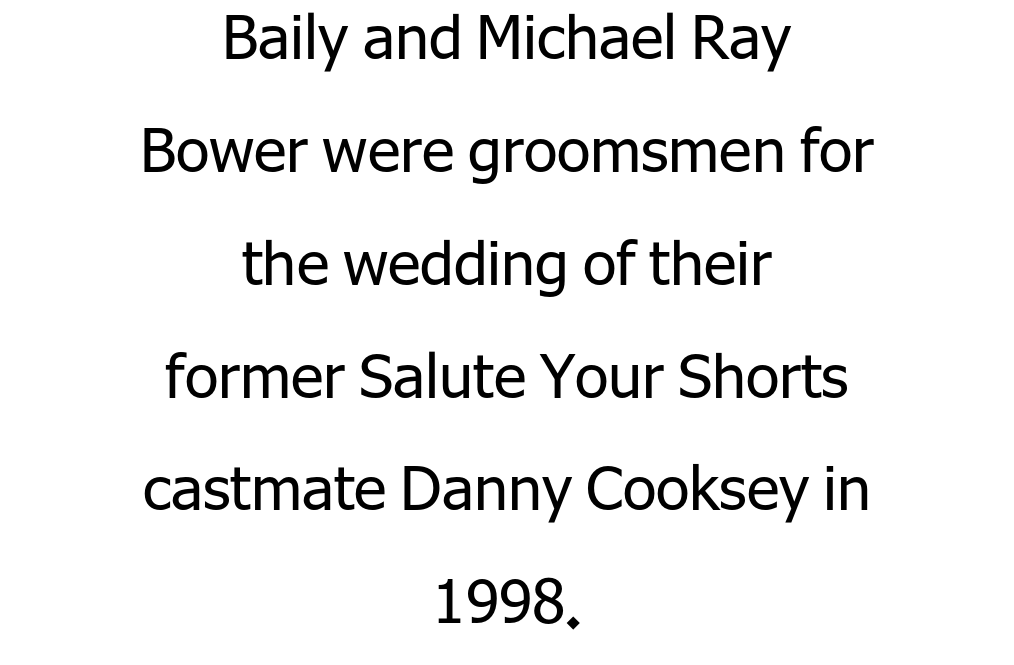
The image shows 61 px regular-weight sans-serif type, upright; set centered, line spacing 1.85x, normal letter spacing, not underlined; low stroke contrast and a medium x-height.
